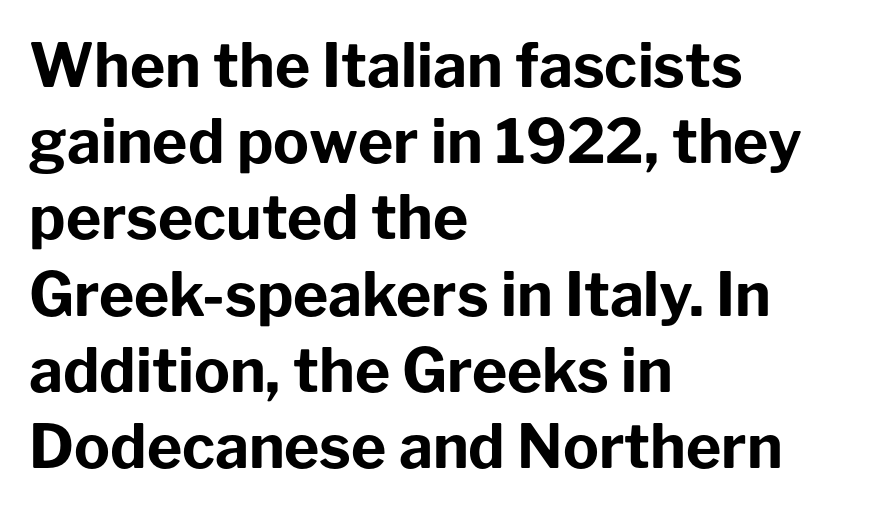
Interline gaps are of average width in this sample. Ordinary non-slanted type is in use. How heavy is the stroke? Heavy — this is a bold. A bare baseline throughout the passage. Compared with typical body copy, the letter spacing here is the same.
